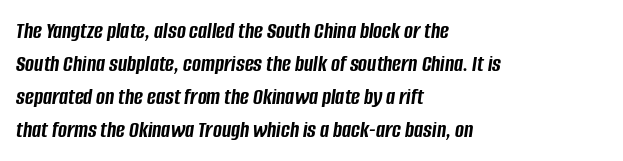
Where is the straight margin? On the left. How heavy is the stroke? Heavy — this is a bold. Notice how the stems are inclined rather than vertical — that's the hallmark of italics. The glyphs are unaccompanied by any horizontal stroke below them. The block of text has a typical density, with ordinary space between rows.
